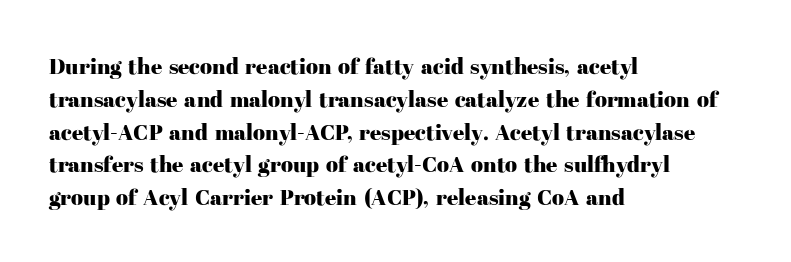
The image shows 22 px text type, upright; set left-aligned, normal line spacing (1.49x), normal letter spacing, not underlined.
